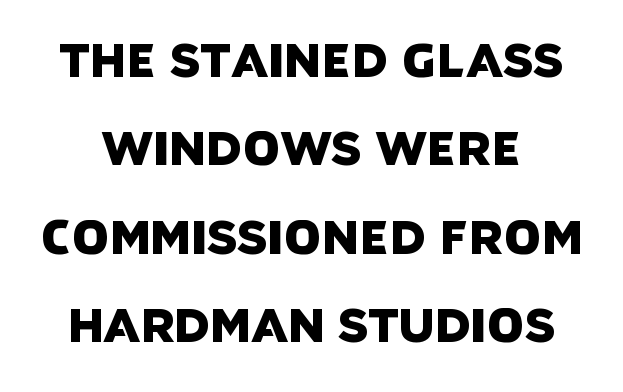
{"serif": "no", "width": "normal", "stroke_contrast": "low", "x_height": "large", "monospaced": "no", "underline": "no", "align": "center", "line_spacing_ratio": 1.88, "letter_spacing": "normal", "letter_spacing_em": 0.0, "glyph_px": 47}
